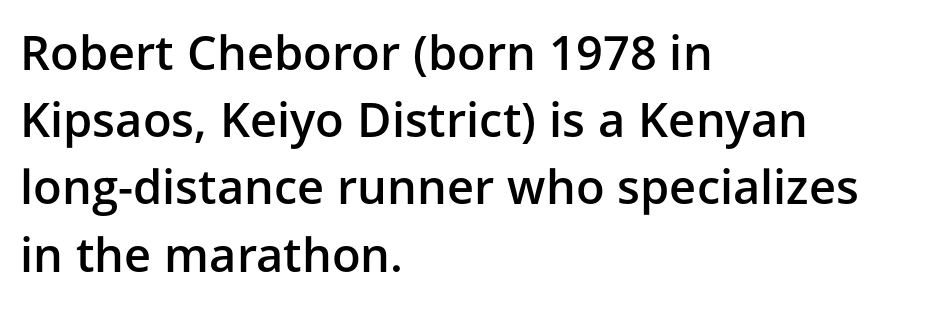
{"serif": "no", "italic": "no", "bold": "semi", "weight": "semibold", "width": "normal", "stroke_contrast": "low", "x_height": "medium", "monospaced": "no", "underline": "no", "align": "left", "line_spacing": "normal", "line_spacing_ratio": 1.43, "letter_spacing": "normal", "letter_spacing_em": 0.0, "glyph_px": 47}
